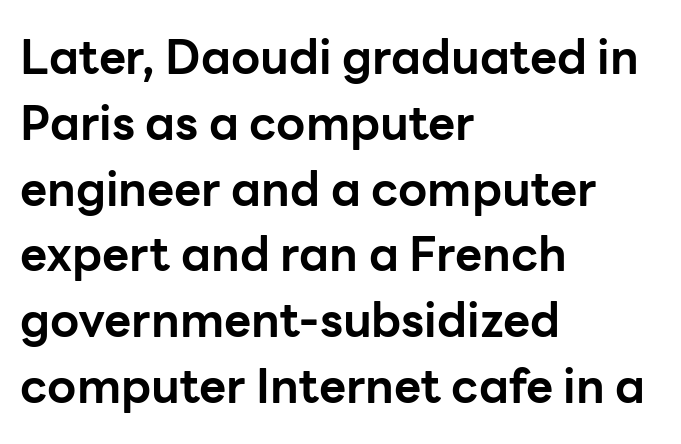
{"serif": "no", "italic": "no", "bold": "yes", "weight": "bold", "width": "normal", "stroke_contrast": "low", "x_height": "medium", "monospaced": "no", "underline": "no", "align": "left", "line_spacing": "normal", "line_spacing_ratio": 1.4, "letter_spacing": "normal", "letter_spacing_em": 0.0, "glyph_px": 47}
